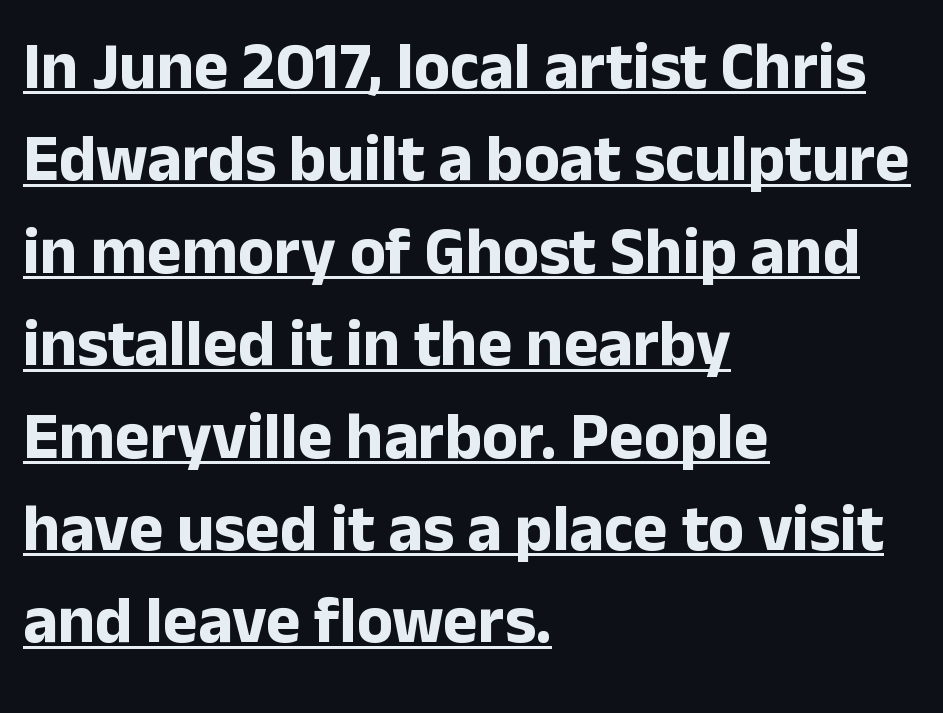
Q: Is the text bold? A: Yes.
Q: Is the text italic (slanted)? A: No, it is upright.
Q: Is the typeface a serif or a sans-serif typeface? A: Sans-serif.
Q: Is the text underlined? A: Yes.
Q: How is the paragraph aligned? A: Left-aligned.
Q: Is the spacing between letters normal or unusually wide? A: Normal.
Q: Is the spacing between lines tight, normal or loose? A: Normal.
Q: Width (condensed, normal, or wide)? A: Normal.
Q: Stroke contrast? A: Low.
Q: x-height? A: Medium.
Q: Monospaced? A: No.
